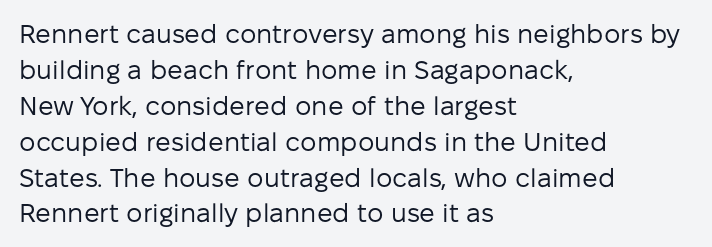
The image shows 26 px text type, upright; set left-aligned, normal line spacing (1.38x), normal letter spacing, not underlined.
